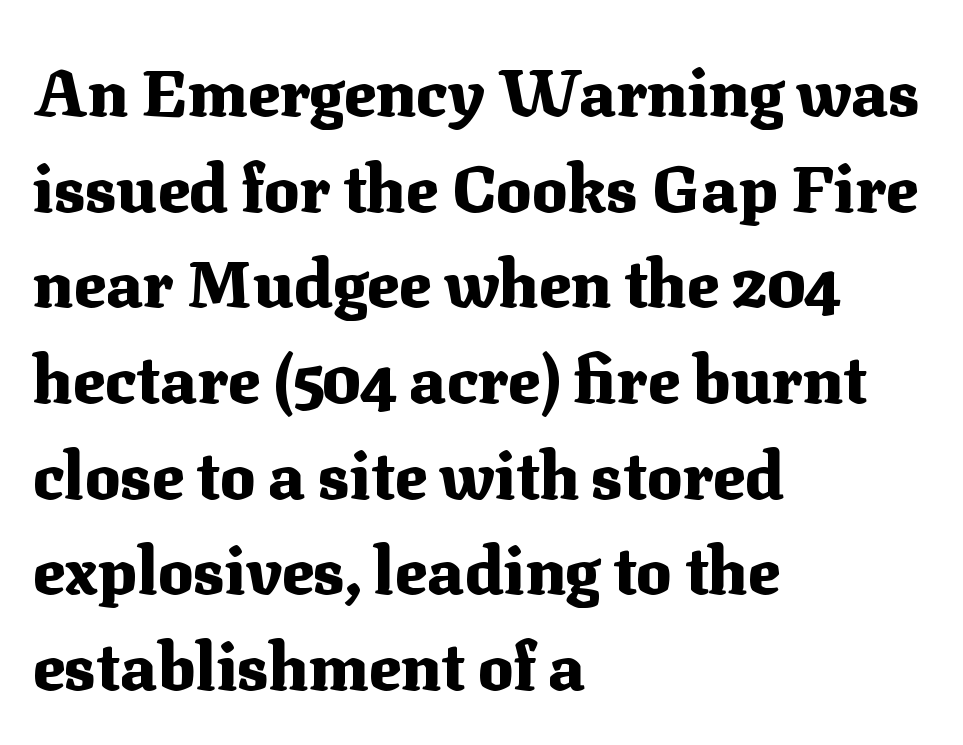
The image shows 66 px heavy serif type, upright; set left-aligned, normal line spacing (1.45x), normal letter spacing, not underlined; medium stroke contrast and a medium x-height.
